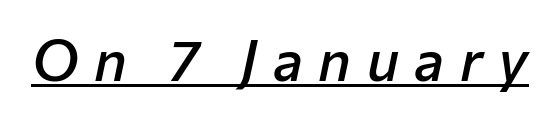
{"italic": "yes", "lean": "right", "slant_degrees": 12, "bold": "semi", "weight": "semibold", "width": "normal", "stroke_contrast": "low", "x_height": "medium", "monospaced": "no", "underline": "yes", "letter_spacing": "wide", "letter_spacing_em": 0.27, "glyph_px": 57}
